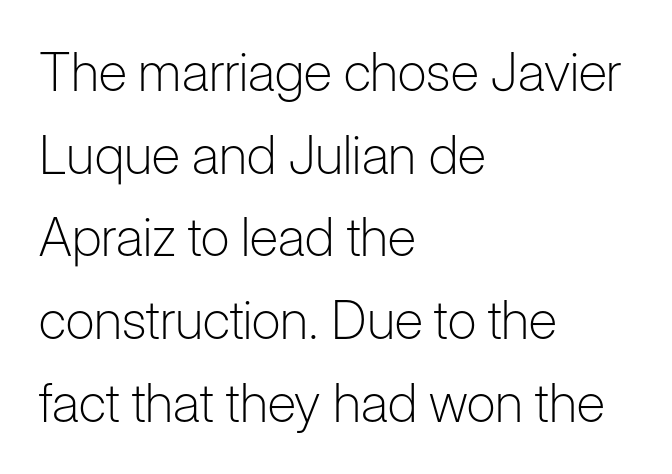
The typeface chosen for these lines omits serifs. The gaps between neighbouring characters are ordinary and unremarkable. The rendering anchors every line to the left-hand side. The glyphs are unaccompanied by any horizontal stroke below them. Whoever set this chose a conventional vertical rhythm. Italic? Not at all — the glyphs are vertical.
